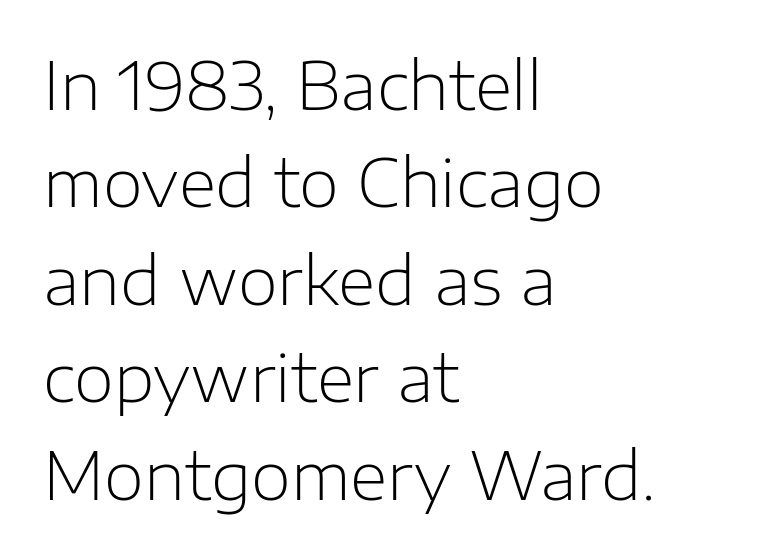
The image shows 65 px light sans-serif type, upright; set left-aligned, normal line spacing (1.5x), normal letter spacing, not underlined; low stroke contrast and a medium x-height.
